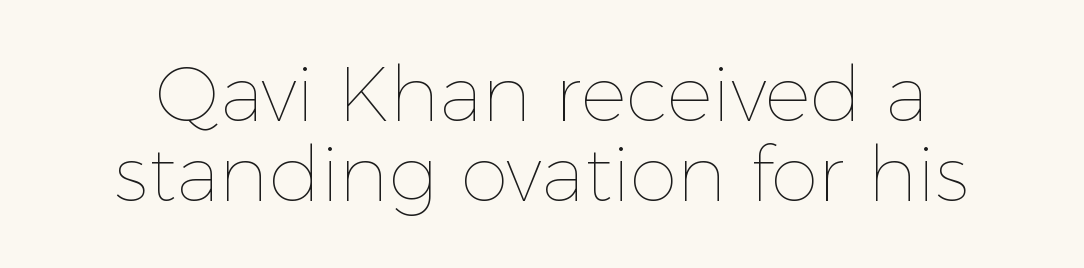
The gaps between neighbouring characters are ordinary and unremarkable. The font sits on the lighter half of the weight spectrum, regular included. This is roman type, the default non-slanted kind. Spacing verdict: proportional, widths tailored to each character. Line spacing here is tight. Check under the words: just untouched page.
